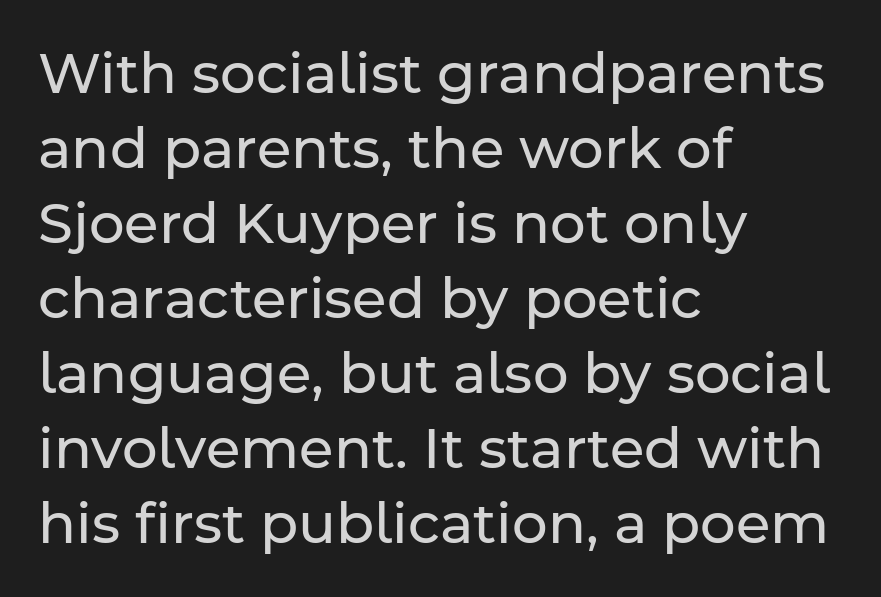
Each stroke keeps to a modest, everyday thickness or less. The setting favours the left margin, as ordinary paragraphs usually do. Does the type have serifs? No, each stem ends abruptly. Descender tails drop into unmarked territory. The passage shown has conventional tracking throughout. Vertical spacing — default.
